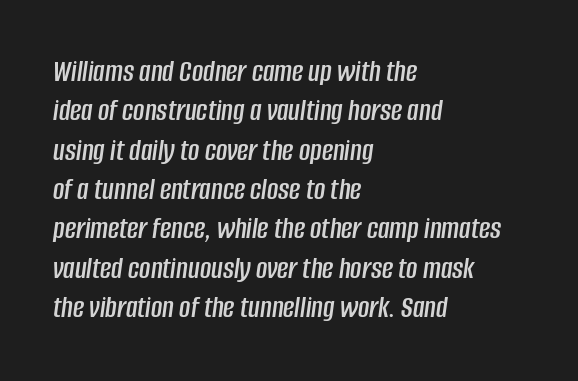
The image shows 31 px condensed type, italic (leaning right); set left-aligned, normal line spacing (1.27x), normal letter spacing, not underlined; low stroke contrast and a large x-height.
